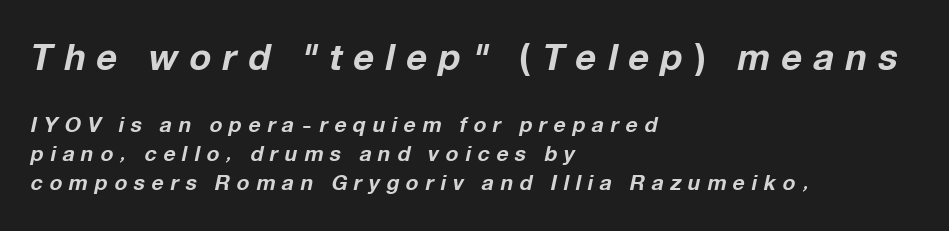
Q: Is the text bold? A: Yes.
Q: Is the text italic (slanted)? A: Yes, it leans right by about 12 degrees.
Q: Is the text underlined? A: No.
Q: How is the paragraph aligned? A: Left-aligned.
Q: Is the spacing between letters normal or unusually wide? A: Unusually wide.
Q: Is the spacing between lines tight, normal or loose? A: Normal.
Q: Which block of text is set in a larger size, the first (top) or the second (bottom)? A: The first (top) one.
Q: Width (condensed, normal, or wide)? A: Normal.
Q: Stroke contrast? A: Low.
Q: x-height? A: Medium.
Q: Monospaced? A: No.
